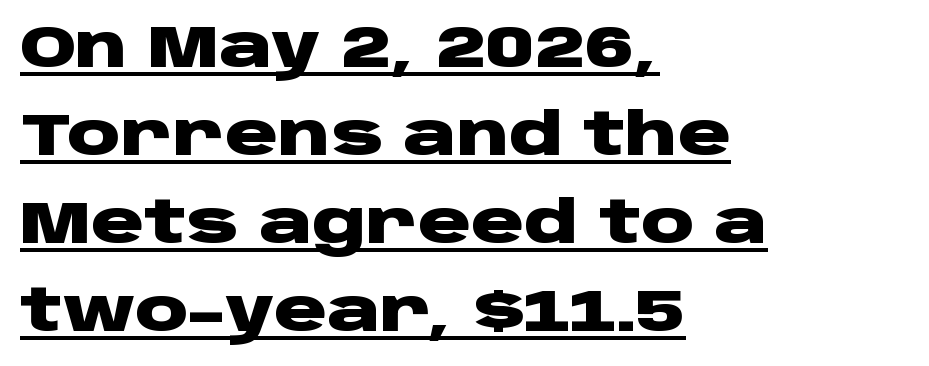
The image shows 59 px heavy, wide sans-serif type, upright; set left-aligned, normal line spacing (1.49x), normal letter spacing, underlined; low stroke contrast and a large x-height.
